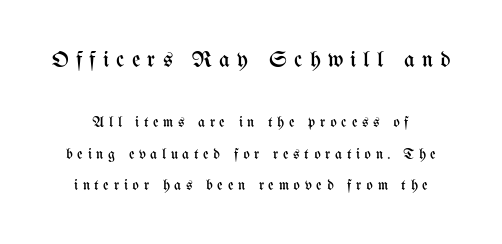
The image shows 23 px text type, upright; set loose line spacing (2.09x), unusually wide letter spacing (+0.31 em), not underlined; the first (top) block is 1.53x larger.
